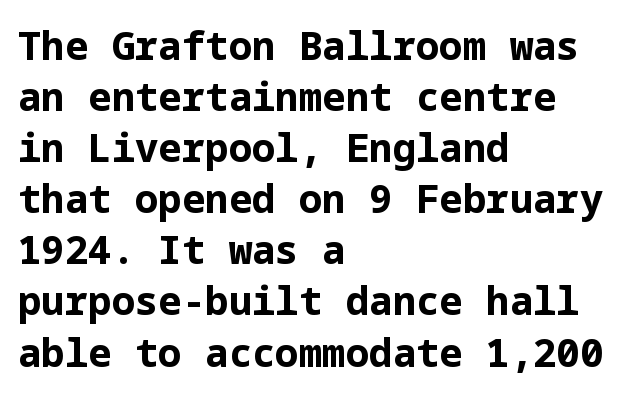
The type sits square on the baseline with zero lean. This is heavy type, rendered in bold. This rendering features lettering with no underline. The rendering shows plain stroke endings on the letterforms — a sans-serif design. Line spacing here is normal.
